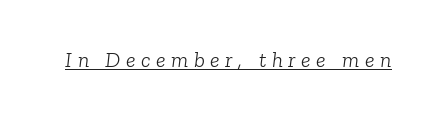
{"italic": "yes", "lean": "right", "slant_degrees": 6, "bold": "no", "underline": "yes", "letter_spacing": "wide", "letter_spacing_em": 0.25, "glyph_px": 22}
